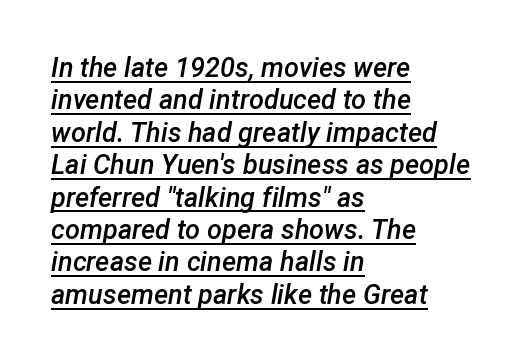
{"italic": "yes", "lean": "right", "slant_degrees": 12, "bold": "semi", "underline": "yes", "align": "left", "line_spacing_ratio": 1.2, "letter_spacing": "normal", "letter_spacing_em": 0.0, "glyph_px": 27}
